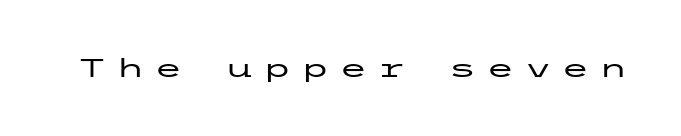
Q: Is the text italic (slanted)? A: No, it is upright.
Q: Is the text underlined? A: No.
Q: Is the spacing between letters normal or unusually wide? A: Unusually wide.
